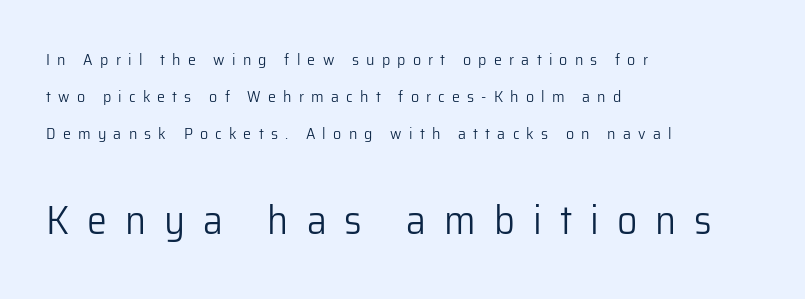
{"serif": "no", "italic": "no", "bold": "no", "weight": "light", "width": "normal", "stroke_contrast": "low", "x_height": "medium", "monospaced": "no", "underline": "no", "align": "left", "line_spacing": "loose", "line_spacing_ratio": 2.3, "letter_spacing": "wide", "letter_spacing_em": 0.45, "larger_block": "second", "size_ratio": 2.5, "glyph_px": 40}
